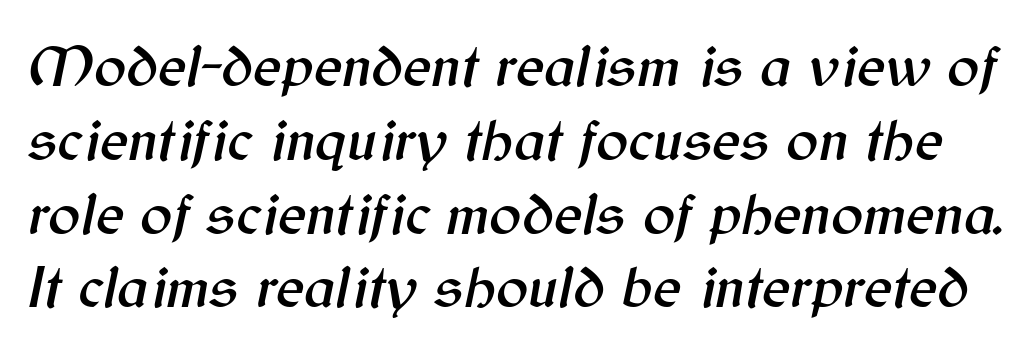
The image shows 60 px text type, italic (leaning right); set line spacing 1.23x, normal letter spacing, not underlined; medium stroke contrast and a medium x-height.
